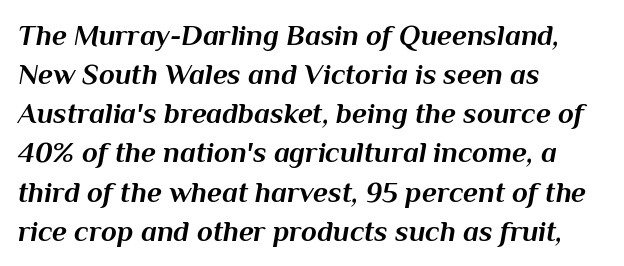
Q: Is the text bold? A: Yes.
Q: Is the text italic (slanted)? A: Yes, it leans right by about 10 degrees.
Q: Is the text underlined? A: No.
Q: How is the paragraph aligned? A: Left-aligned.
Q: Is the spacing between letters normal or unusually wide? A: Normal.
Q: Is the spacing between lines tight, normal or loose? A: Normal.
Q: Width (condensed, normal, or wide)? A: Normal.
Q: Stroke contrast? A: Medium.
Q: x-height? A: Medium.
Q: Monospaced? A: No.
